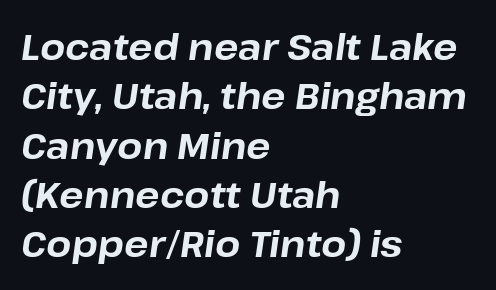
Honestly, the row spacing looks completely unremarkable. There's an unmistakable incline to the writing here. Alignment: flush left. Thick stems and heavy bowls — unmistakably bold. Honestly, the letter spacing is just normal — you wouldn't notice it.
